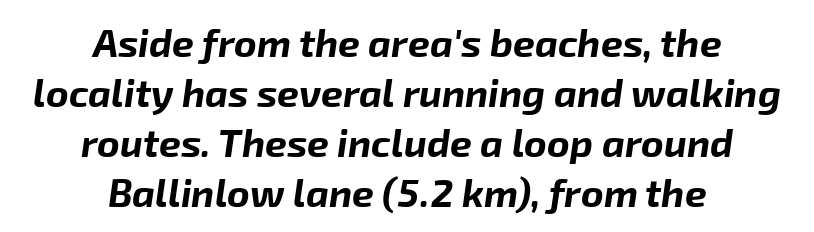
Q: Is the text bold? A: Yes.
Q: Is the text italic (slanted)? A: Yes, it leans right by about 8 degrees.
Q: Is the text underlined? A: No.
Q: How is the paragraph aligned? A: Centered.
Q: Is the spacing between letters normal or unusually wide? A: Normal.
Q: Is the spacing between lines tight, normal or loose? A: Normal.
Q: Width (condensed, normal, or wide)? A: Normal.
Q: Stroke contrast? A: Low.
Q: x-height? A: Medium.
Q: Monospaced? A: No.
